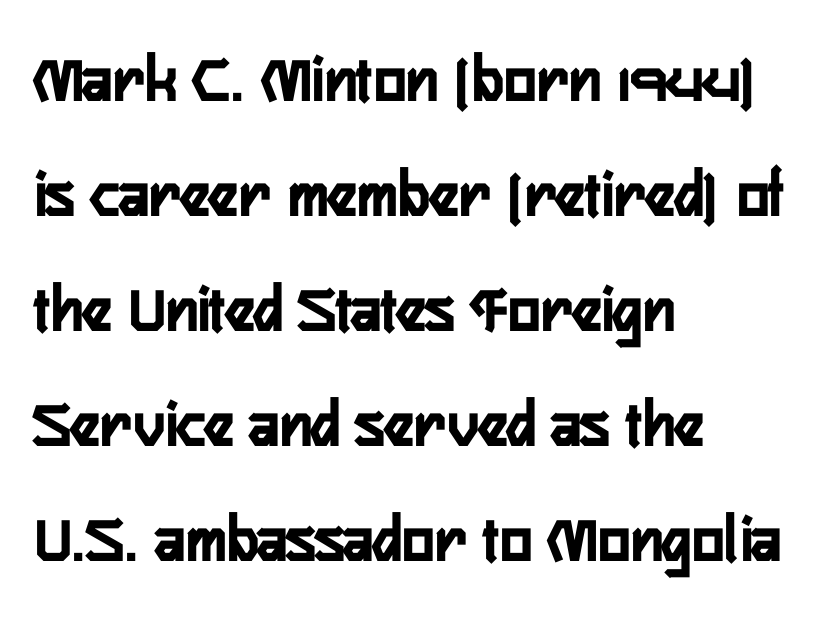
{"serif": "no", "italic": "no", "width": "condensed", "stroke_contrast": "low", "x_height": "medium", "monospaced": "no", "underline": "no", "align": "left", "line_spacing": "normal", "line_spacing_ratio": 1.69, "letter_spacing": "normal", "letter_spacing_em": 0.0, "glyph_px": 68}
